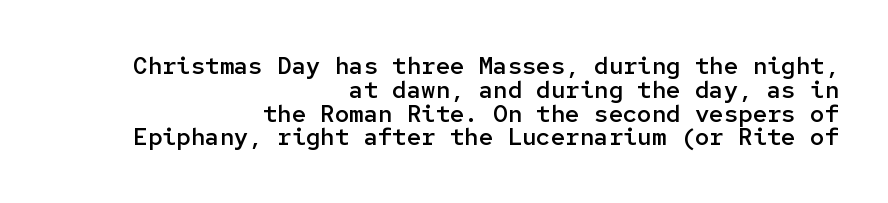
{"italic": "no", "bold": "semi", "underline": "no", "align": "right", "line_spacing": "tight", "line_spacing_ratio": 0.99, "letter_spacing": "normal", "letter_spacing_em": 0.0, "glyph_px": 24}
